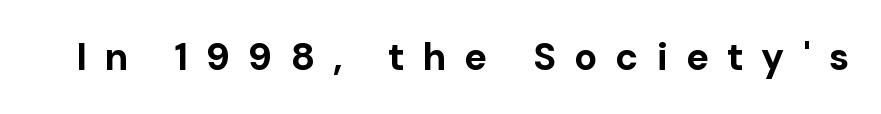
Q: Is the text bold? A: Yes.
Q: Is the text italic (slanted)? A: No, it is upright.
Q: Is the typeface a serif or a sans-serif typeface? A: Sans-serif.
Q: Is the text underlined? A: No.
Q: Is the spacing between letters normal or unusually wide? A: Unusually wide.
Q: Width (condensed, normal, or wide)? A: Normal.
Q: Stroke contrast? A: Low.
Q: x-height? A: Medium.
Q: Monospaced? A: No.
